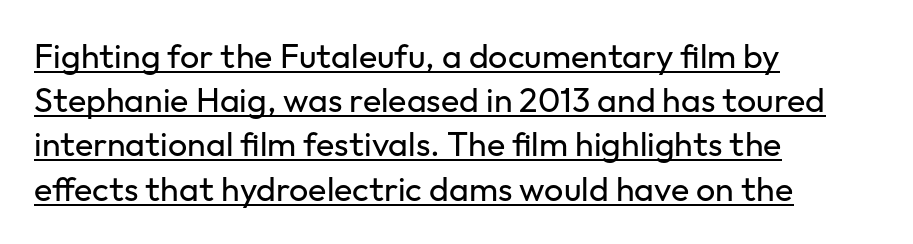
Notice how the passage keeps a crisp vertical edge on the left only. Each new line begins a customary step beneath the previous one. This is not heavy type; no bold has been used. Between one letter and the next there's only the usual sliver of space. Looks like regular typesetting: each glyph gets only the width it needs. Look at the bottom of the vertical strokes: they stop flat, with no serifs.
